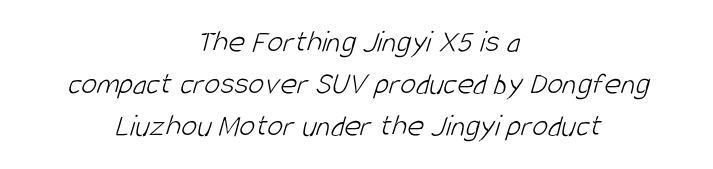
The image shows 32 px light, condensed sans-serif type; set centered, normal line spacing (1.31x), normal letter spacing, not underlined; low stroke contrast and a large x-height.
